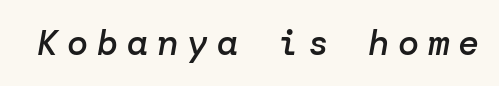
Q: Is the text bold? A: Semi-bold.
Q: Is the text italic (slanted)? A: Yes, it leans right by about 10 degrees.
Q: Is the text underlined? A: No.
Q: Is the spacing between letters normal or unusually wide? A: Unusually wide.
Q: Width (condensed, normal, or wide)? A: Normal.
Q: Stroke contrast? A: Low.
Q: x-height? A: Medium.
